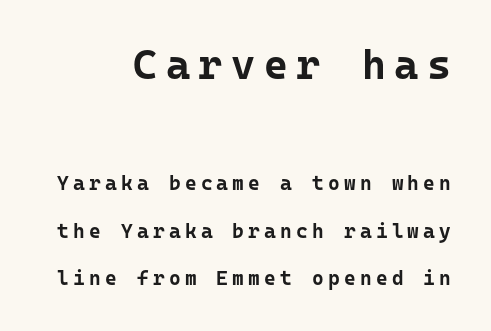
The image shows 41 px bold sans-serif type, upright, monospaced; set right-aligned, loose line spacing (2.39x), unusually wide letter spacing (+0.21 em), not underlined; the first (top) block is 2.05x larger; low stroke contrast and a medium x-height.
